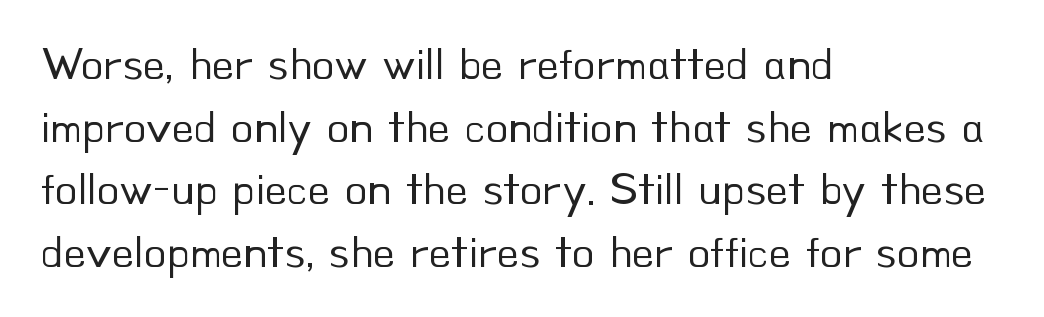
The passage shown stacks its lines at a standard gap. The cut favours lightness, reaching ordinary text weight at its darkest. This is the regular roman posture of the typeface. Looks like regular typesetting: each glyph gets only the width it needs. Clear beneath every line of the passage. Typeset ragged right — the left edge is the straight one.
